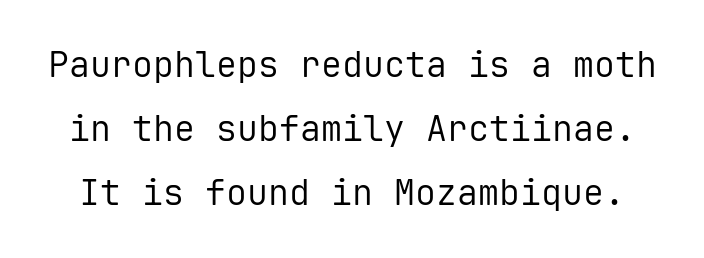
{"serif": "no", "italic": "no", "bold": "no", "weight": "regular", "width": "normal", "stroke_contrast": "low", "x_height": "medium", "monospaced": "yes", "underline": "no", "line_spacing_ratio": 1.83, "letter_spacing": "normal", "letter_spacing_em": 0.0, "glyph_px": 35}
